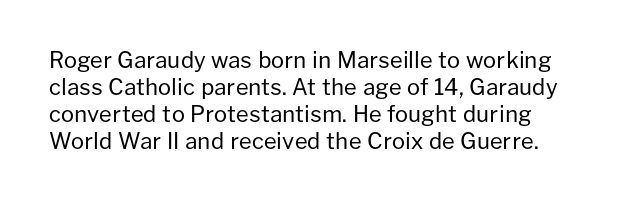
The image shows 22 px text type, upright; set line spacing 1.23x, normal letter spacing, not underlined.
